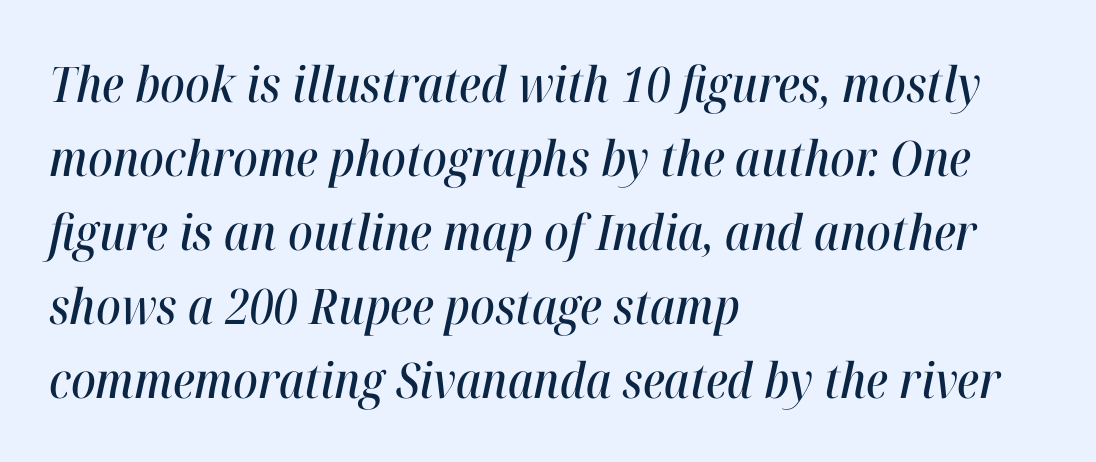
Q: Is the text italic (slanted)? A: Yes, it leans right by about 12 degrees.
Q: Is the text underlined? A: No.
Q: How is the paragraph aligned? A: Left-aligned.
Q: Is the spacing between letters normal or unusually wide? A: Normal.
Q: Is the spacing between lines tight, normal or loose? A: Normal.
Q: Width (condensed, normal, or wide)? A: Condensed.
Q: Stroke contrast? A: High.
Q: x-height? A: Medium.
Q: Monospaced? A: No.
